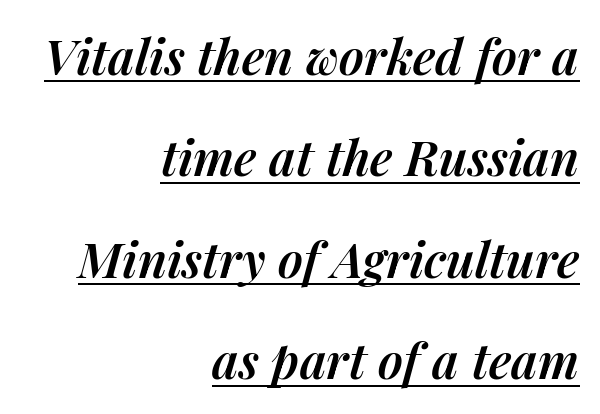
Q: Is the text bold? A: Semi-bold.
Q: Is the text italic (slanted)? A: Yes, it leans right by about 14 degrees.
Q: Is the text underlined? A: Yes.
Q: How is the paragraph aligned? A: Right-aligned.
Q: Is the spacing between letters normal or unusually wide? A: Normal.
Q: Is the spacing between lines tight, normal or loose? A: Loose.
Q: Width (condensed, normal, or wide)? A: Normal.
Q: Stroke contrast? A: Medium.
Q: x-height? A: Medium.
Q: Monospaced? A: No.
